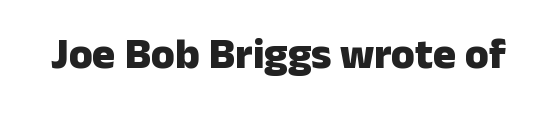
{"serif": "no", "italic": "no", "bold": "yes", "weight": "heavy", "width": "normal", "stroke_contrast": "low", "x_height": "medium", "monospaced": "no", "underline": "no", "letter_spacing": "normal", "letter_spacing_em": 0.0, "glyph_px": 43}
